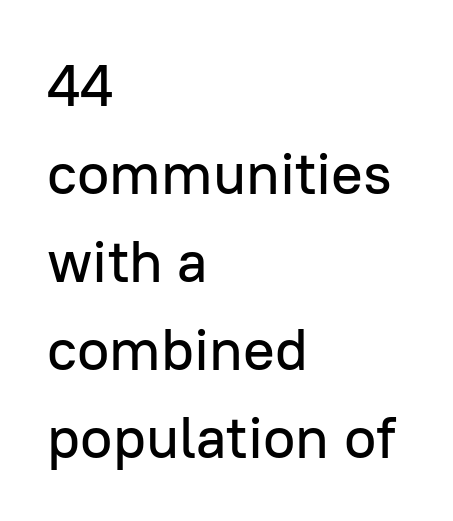
{"serif": "no", "italic": "no", "width": "normal", "stroke_contrast": "low", "x_height": "medium", "monospaced": "no", "underline": "no", "align": "left", "line_spacing": "normal", "line_spacing_ratio": 1.49, "letter_spacing": "normal", "letter_spacing_em": 0.0, "glyph_px": 59}
